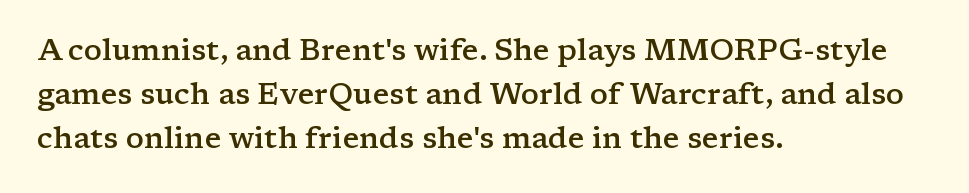
Q: Is the text bold? A: Semi-bold.
Q: Is the text italic (slanted)? A: No, it is upright.
Q: Is the typeface a serif or a sans-serif typeface? A: Serif.
Q: Is the text underlined? A: No.
Q: How is the paragraph aligned? A: Left-aligned.
Q: Is the spacing between letters normal or unusually wide? A: Normal.
Q: Is the spacing between lines tight, normal or loose? A: Normal.
Q: Width (condensed, normal, or wide)? A: Wide.
Q: Stroke contrast? A: Low.
Q: x-height? A: Medium.
Q: Monospaced? A: No.
